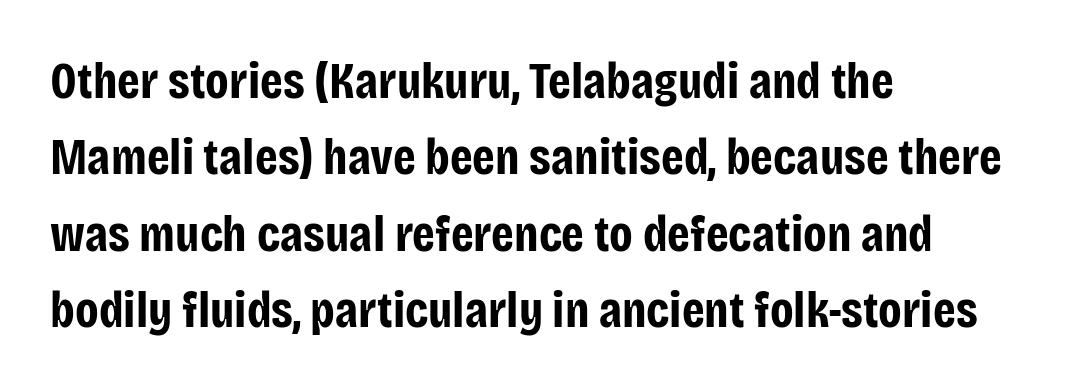
Q: Is the text bold? A: Yes.
Q: Is the text italic (slanted)? A: No, it is upright.
Q: Is the typeface a serif or a sans-serif typeface? A: Sans-serif.
Q: Is the text underlined? A: No.
Q: How is the paragraph aligned? A: Left-aligned.
Q: Is the spacing between letters normal or unusually wide? A: Normal.
Q: Is the spacing between lines tight, normal or loose? A: Normal.
Q: Width (condensed, normal, or wide)? A: Condensed.
Q: Stroke contrast? A: Low.
Q: x-height? A: Large.
Q: Monospaced? A: No.
